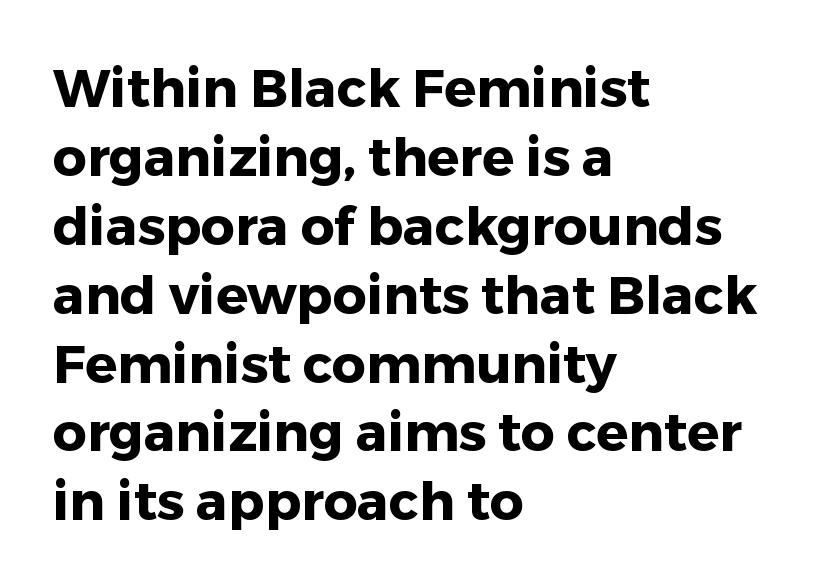
The image shows 53 px heavy sans-serif type, upright; set left-aligned, normal line spacing (1.3x), normal letter spacing, not underlined; low stroke contrast and a medium x-height.
